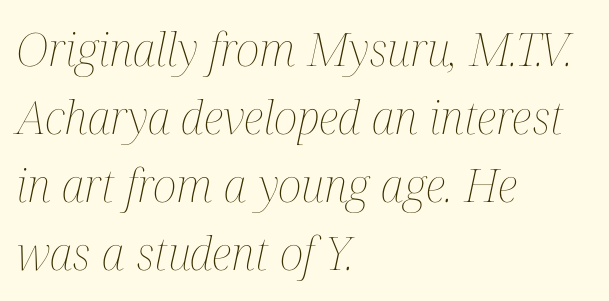
The image shows 46 px thin, condensed type, italic (leaning right); set left-aligned, normal line spacing (1.48x), normal letter spacing, not underlined; medium stroke contrast and a medium x-height.
